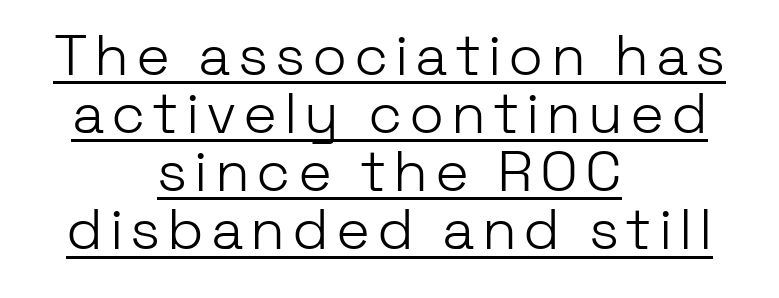
{"serif": "no", "italic": "no", "bold": "no", "weight": "light", "width": "normal", "stroke_contrast": "low", "x_height": "medium", "monospaced": "no", "underline": "yes", "align": "center", "line_spacing": "tight", "line_spacing_ratio": 1.02, "glyph_px": 57}
